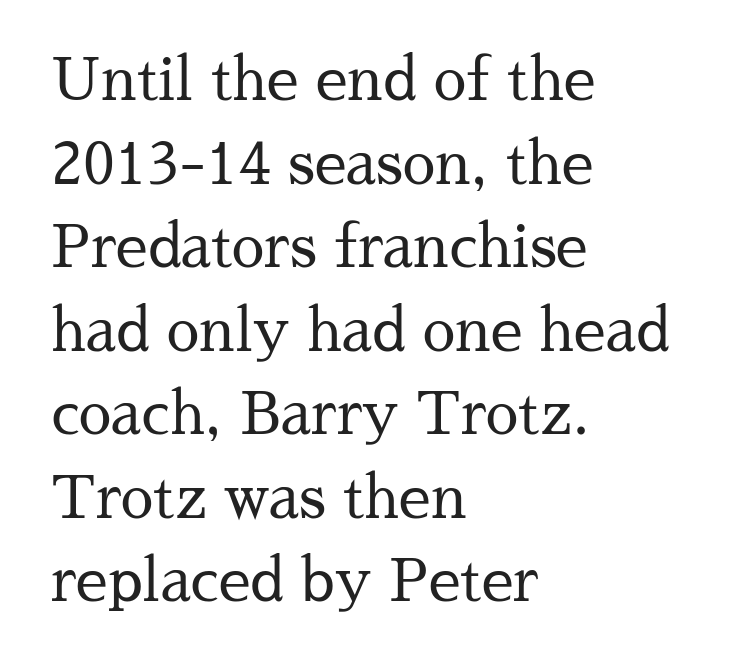
Caption: standard tracking, unaltered. A typesetter would call this proportional, since set widths differ per character. Vertically, the passage feels balanced, rows spaced as you'd expect. The strokes are not fattened; the text isn't bold. Which margin do the lines hug? The left one — the right edge is uneven.
